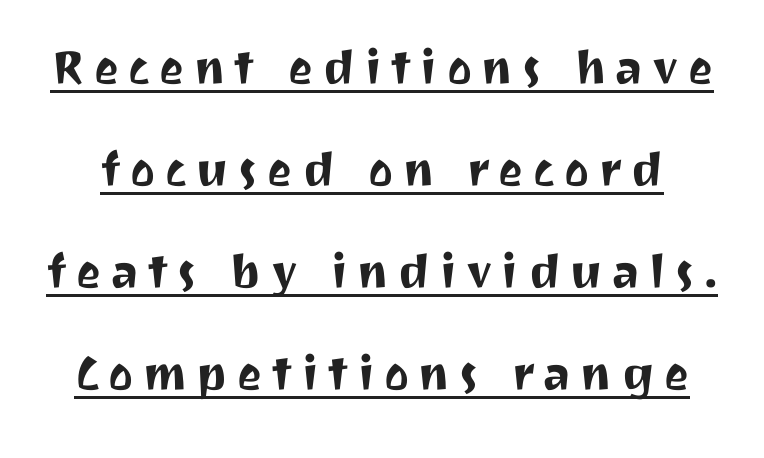
{"serif": "no", "italic": "no", "width": "normal", "stroke_contrast": "medium", "x_height": "medium", "monospaced": "no", "underline": "yes", "line_spacing_ratio": 1.73, "glyph_px": 59}
